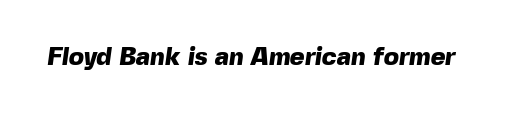
Q: Is the text bold? A: Yes.
Q: Is the text underlined? A: No.
Q: Is the spacing between letters normal or unusually wide? A: Normal.
